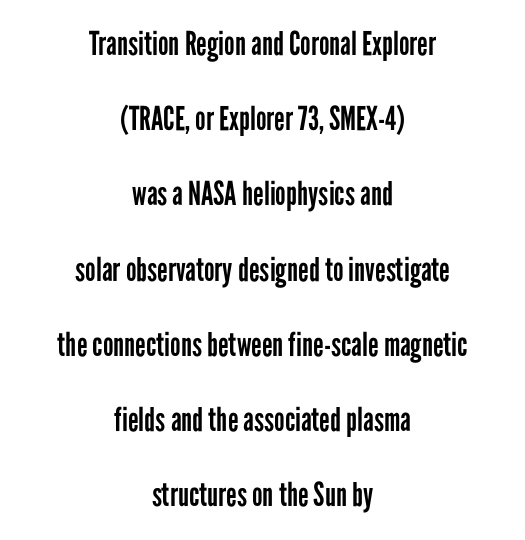
Q: Is the text bold? A: No.
Q: Is the text italic (slanted)? A: No, it is upright.
Q: Is the typeface a serif or a sans-serif typeface? A: Sans-serif.
Q: Is the text underlined? A: No.
Q: How is the paragraph aligned? A: Centered.
Q: Is the spacing between letters normal or unusually wide? A: Normal.
Q: Is the spacing between lines tight, normal or loose? A: Loose.
Q: Width (condensed, normal, or wide)? A: Condensed.
Q: Stroke contrast? A: Low.
Q: x-height? A: Medium.
Q: Monospaced? A: No.
